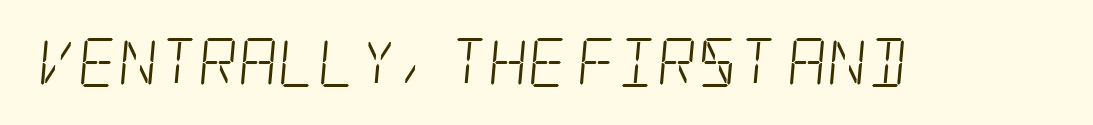
I'd call this a serif setting — the letters wear small feet. Decoration check: the copy has no underline. Weight: in the light-to-regular range. The passage shown has conventional tracking throughout.
